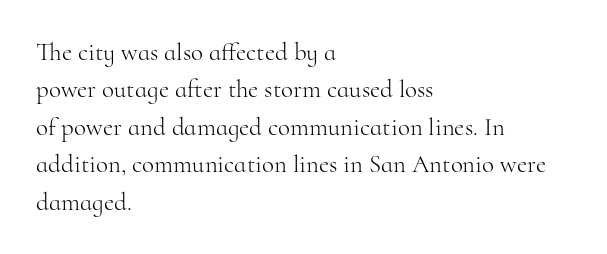
In CSS terms this would be text-align: left. Descenders are the only things crossing below the line. One glance says typical: line gaps are just what's usual. This is the regular roman posture of the typeface.
